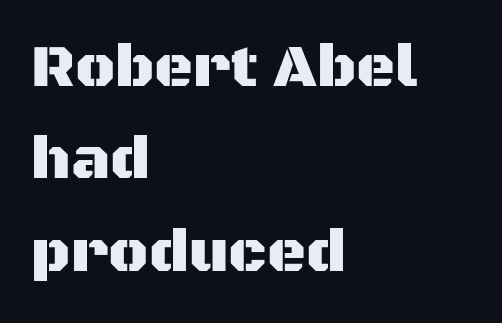
{"serif": "no", "italic": "no", "width": "normal", "stroke_contrast": "medium", "x_height": "large", "monospaced": "no", "underline": "no", "align": "left", "line_spacing": "normal", "line_spacing_ratio": 1.54, "letter_spacing": "normal", "letter_spacing_em": 0.0, "glyph_px": 60}
